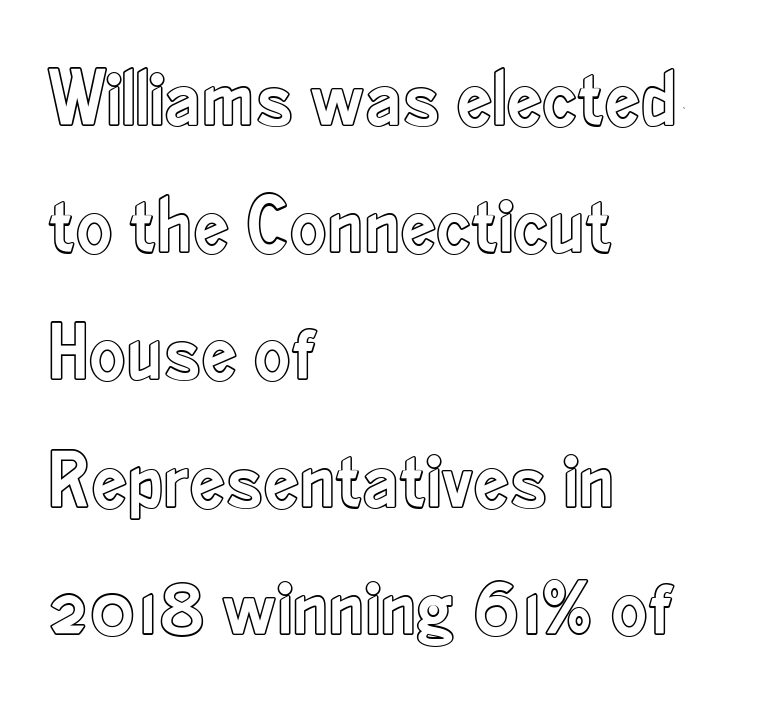
Is this a fixed-width face? No — the glyphs have proportional, varying widths. If you drew a ruler down the left edge, every line would touch it. The designer left line spacing at the default. The space beneath each line is pristine and unruled. Italic: no, the glyphs are upright roman. Letter spacing: default.
